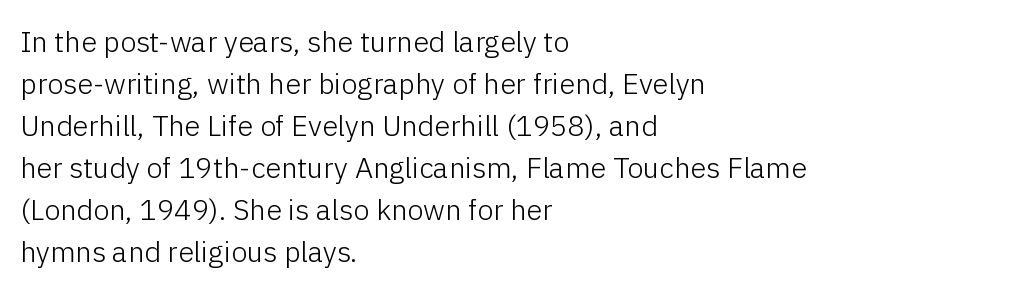
The characters are drawn with everyday or finer stroke widths. Proportional: the letters do not fall into vertical columns. The font family rendered here belongs to the sans-serif group. Quick note: interline space is typical. The setting favours the left margin, as ordinary paragraphs usually do. The lettering stays uniformly vertical, giving the passage a roman look.
